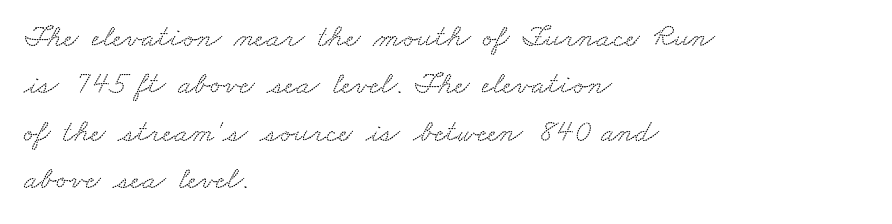
Q: Is the text underlined? A: No.
Q: How is the paragraph aligned? A: Left-aligned.
Q: Is the spacing between letters normal or unusually wide? A: Normal.
Q: Is the spacing between lines tight, normal or loose? A: Normal.
Q: Width (condensed, normal, or wide)? A: Wide.
Q: Stroke contrast? A: Low.
Q: x-height? A: Small.
Q: Monospaced? A: No.
